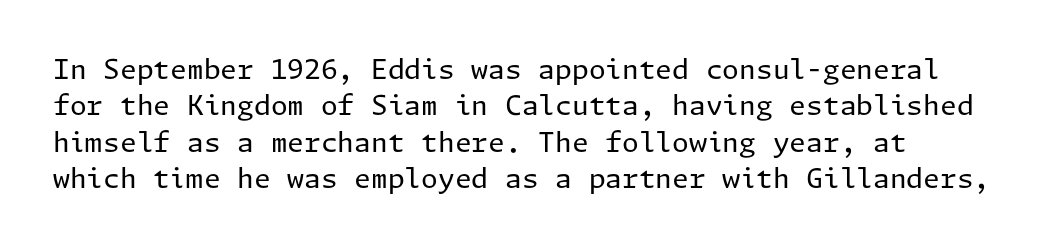
The zone under the glyphs is completely vacant. These lines keep a tight, regular rhythm from letter to letter. Counters stay open thanks to moderate or lighter strokes. Evenly set lines give the paragraph a standard silhouette. It's the straight-up-and-down kind of type.
